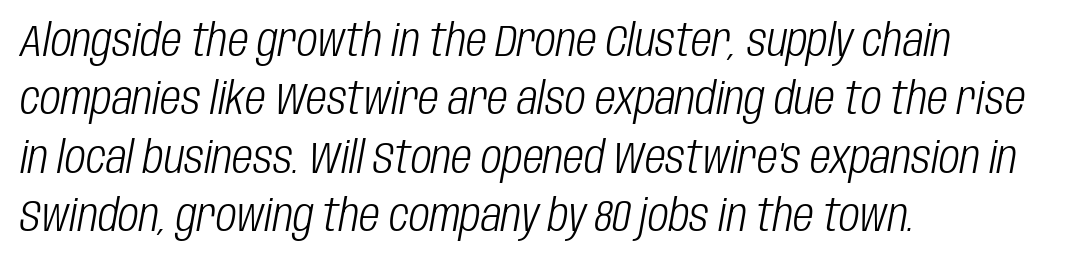
This reads as an unemphasized weight, regular at the heaviest. The leading is moderate, giving the passage an even texture. Every row of glyphs begins at an identical x-position on the left. There is no visible air inserted between adjacent glyphs. The glyphs are unaccompanied by any horizontal stroke below them.
